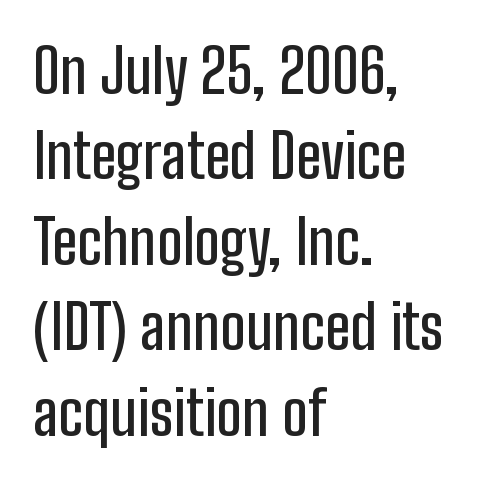
All the whitespace from short lines collects on the right. These lines were composed using upright roman letters. Each new line begins a customary step beneath the previous one. Just letters on the line, the space beneath them empty. Classification — sans serif. Spacing verdict: proportional, widths tailored to each character.
